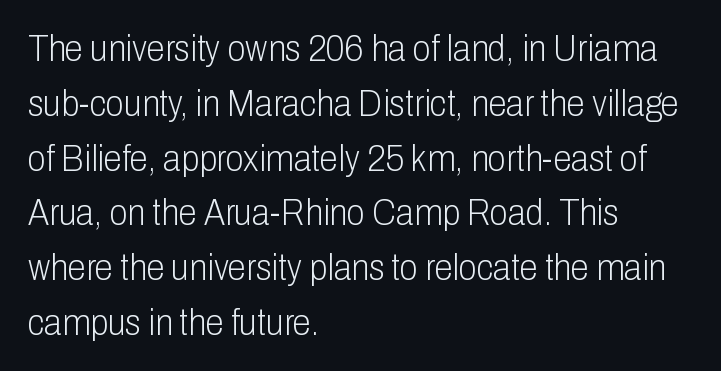
Q: Is the text bold? A: No.
Q: Is the text italic (slanted)? A: No, it is upright.
Q: Is the typeface a serif or a sans-serif typeface? A: Sans-serif.
Q: Is the text underlined? A: No.
Q: How is the paragraph aligned? A: Left-aligned.
Q: Is the spacing between letters normal or unusually wide? A: Normal.
Q: Is the spacing between lines tight, normal or loose? A: Normal.
Q: Width (condensed, normal, or wide)? A: Condensed.
Q: Stroke contrast? A: Low.
Q: x-height? A: Medium.
Q: Monospaced? A: No.
